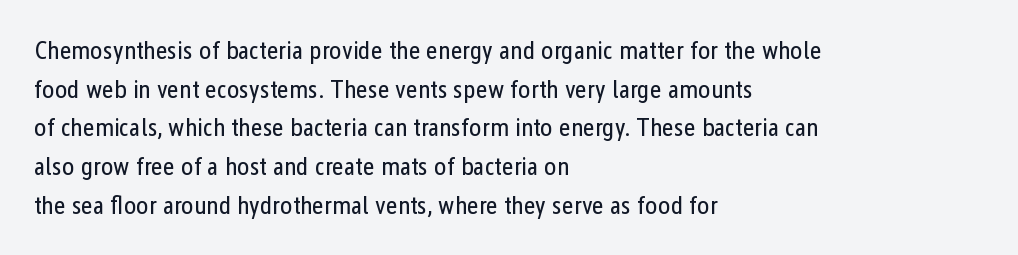
The image shows 26 px text type, upright; set left-aligned, normal line spacing (1.49x), normal letter spacing, not underlined.
